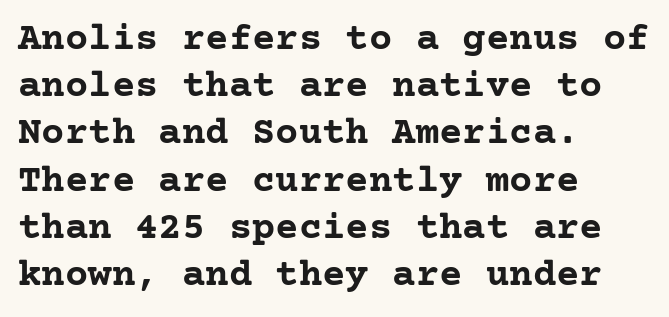
Each glyph is drawn with heavy, bold strokes. Every character sits straight up, as roman type does. A bare baseline throughout the passage. There is no visible air inserted between adjacent glyphs. Is this a sans? No — the strokes have serifs.
